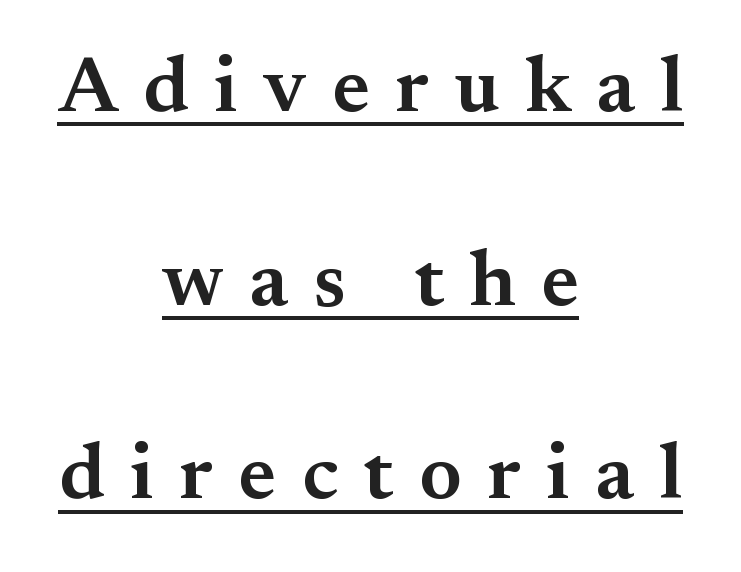
Line spacing here is loose. Classification — serif. In terms of weight, the rendering is demibold, just under bold. The face used here appears with an underline applied. The font's upright variant was chosen for this text.
